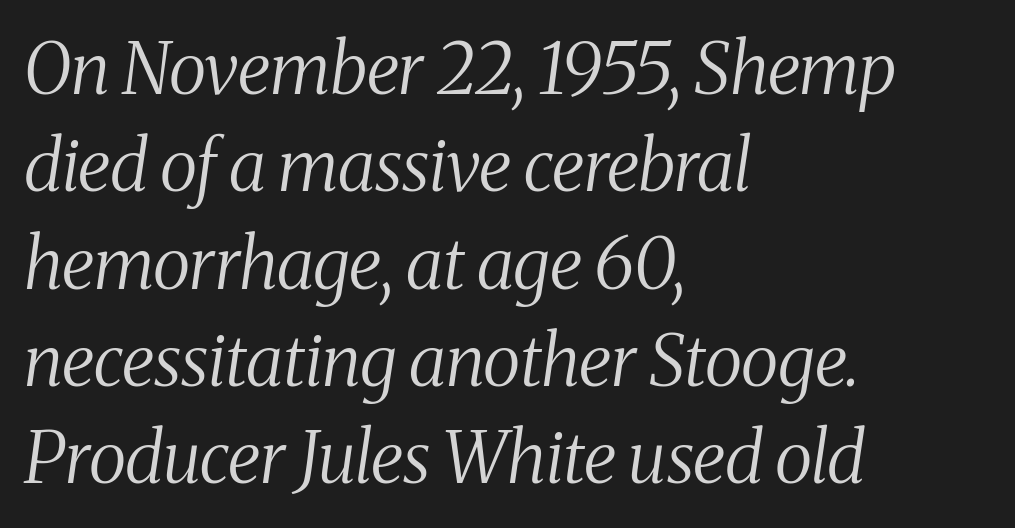
{"serif": "yes", "italic": "yes", "lean": "right", "slant_degrees": 8, "bold": "no", "weight": "regular", "width": "condensed", "stroke_contrast": "medium", "x_height": "medium", "monospaced": "no", "underline": "no", "align": "left", "line_spacing": "normal", "line_spacing_ratio": 1.37, "letter_spacing": "normal", "letter_spacing_em": 0.0, "glyph_px": 71}
